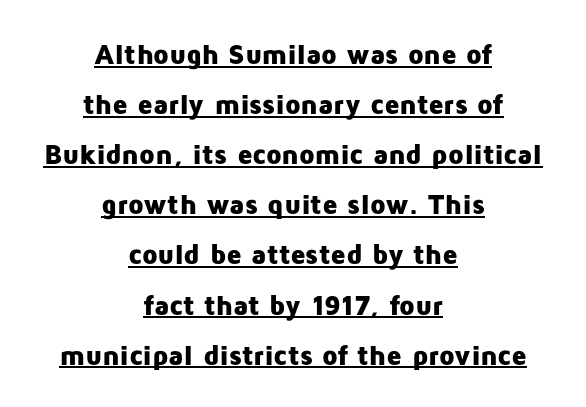
The image shows 28 px heavy sans-serif type, upright; set centered, line spacing 1.79x, normal letter spacing, underlined; low stroke contrast and a medium x-height.
